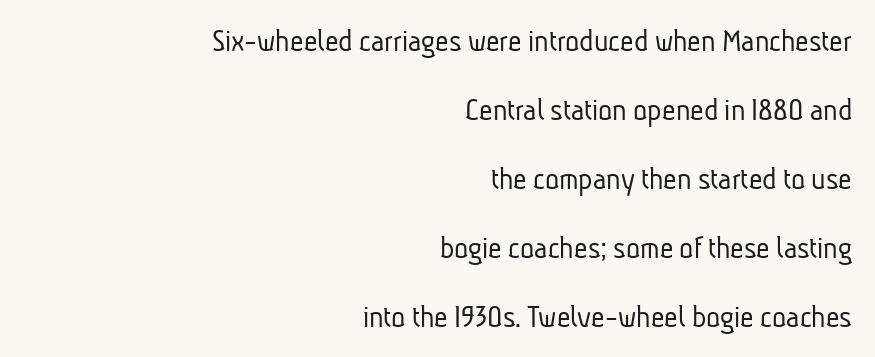
The image shows 33 px light, condensed sans-serif type; set right-aligned, loose line spacing (2.09x), normal letter spacing, not underlined; low stroke contrast and a medium x-height.
